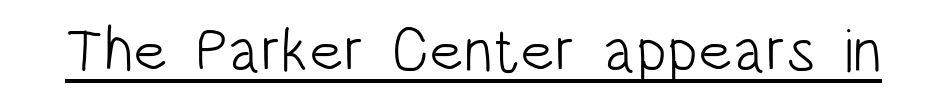
Q: Is the text bold? A: No.
Q: Is the text italic (slanted)? A: No, it is upright.
Q: Is the typeface a serif or a sans-serif typeface? A: Sans-serif.
Q: Is the text underlined? A: Yes.
Q: Is the spacing between letters normal or unusually wide? A: Normal.
Q: Width (condensed, normal, or wide)? A: Condensed.
Q: Stroke contrast? A: Low.
Q: x-height? A: Large.
Q: Monospaced? A: No.
